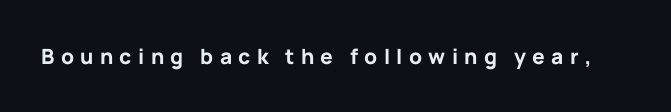
The area under the type is left untouched. Posture: straight, roman, zero tilt. The typesetting leans heavy: a genuine bold. The tracking reads as deliberately expanded to a designer's eye.
